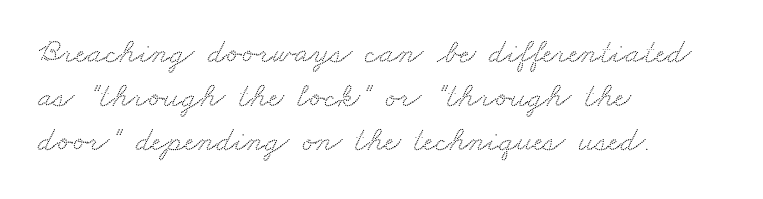
{"serif": "yes", "width": "wide", "stroke_contrast": "medium", "x_height": "small", "monospaced": "no", "underline": "no", "align": "left", "line_spacing": "normal", "line_spacing_ratio": 1.29, "letter_spacing": "normal", "letter_spacing_em": 0.0, "glyph_px": 34}
